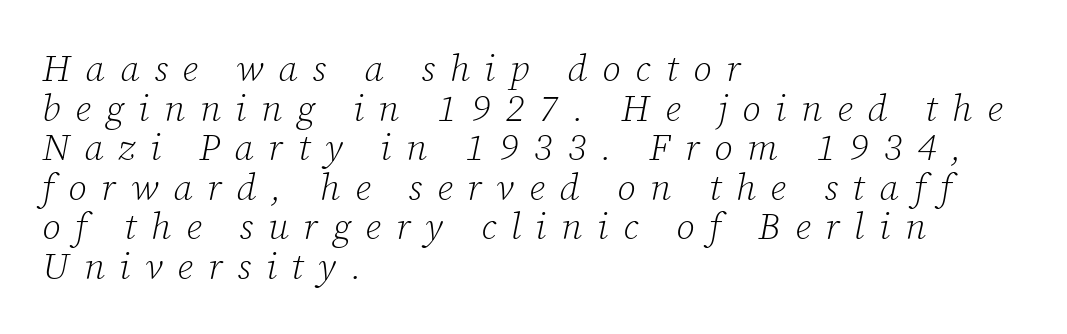
Q: Is the text bold? A: No.
Q: Is the text italic (slanted)? A: Yes, it leans right by about 12 degrees.
Q: Is the typeface a serif or a sans-serif typeface? A: Serif.
Q: Is the text underlined? A: No.
Q: How is the paragraph aligned? A: Left-aligned.
Q: Is the spacing between letters normal or unusually wide? A: Unusually wide.
Q: Is the spacing between lines tight, normal or loose? A: Tight.
Q: Width (condensed, normal, or wide)? A: Normal.
Q: Stroke contrast? A: Low.
Q: x-height? A: Medium.
Q: Monospaced? A: No.
